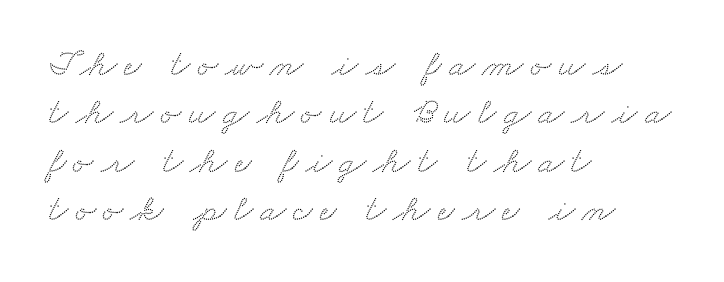
Q: Is the typeface a serif or a sans-serif typeface? A: Serif.
Q: Is the text underlined? A: No.
Q: How is the paragraph aligned? A: Left-aligned.
Q: Is the spacing between lines tight, normal or loose? A: Normal.
Q: Width (condensed, normal, or wide)? A: Wide.
Q: Stroke contrast? A: Medium.
Q: x-height? A: Small.
Q: Monospaced? A: No.
